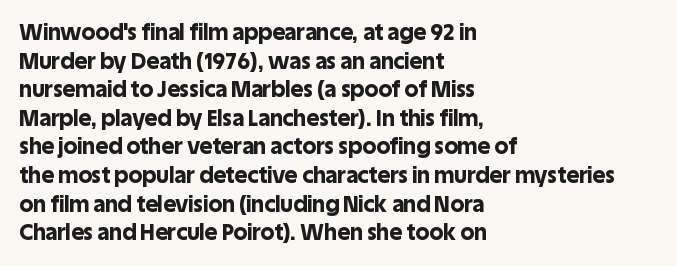
Q: Is the text bold? A: Yes.
Q: Is the text italic (slanted)? A: No, it is upright.
Q: Is the text underlined? A: No.
Q: How is the paragraph aligned? A: Left-aligned.
Q: Is the spacing between letters normal or unusually wide? A: Normal.
Q: Is the spacing between lines tight, normal or loose? A: Normal.
